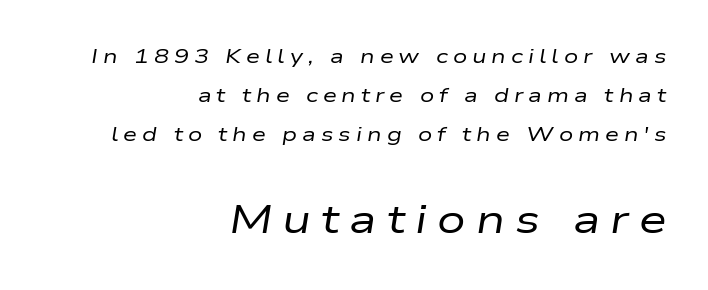
The leading is generous, giving the passage an open texture. Proportional: the letters do not fall into vertical columns. The specimen omits any rule beneath the text block's lines. These lines were composed using italics. Stems and bowls with no extra thickness — not bold. A student would notice the bottom passage is typeset larger than what precedes it.
